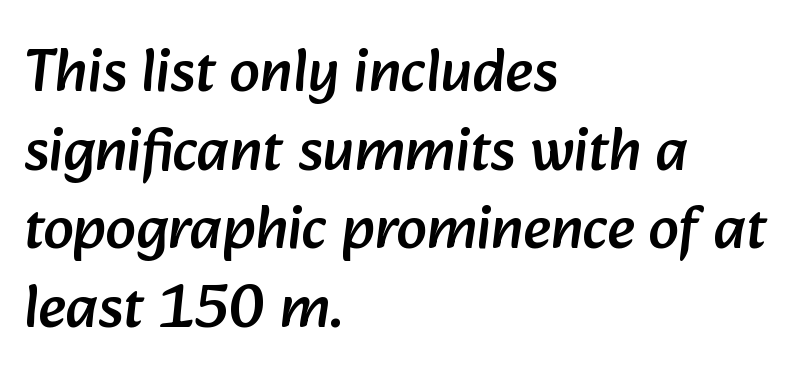
A typesetter would label this face a sans. Inter-character spacing is left at the font's built-in metrics. Clear beneath every line of the passage. Compared with a centered layout, this one pins lines to the left instead. A typesetter would call this proportional, since set widths differ per character.
